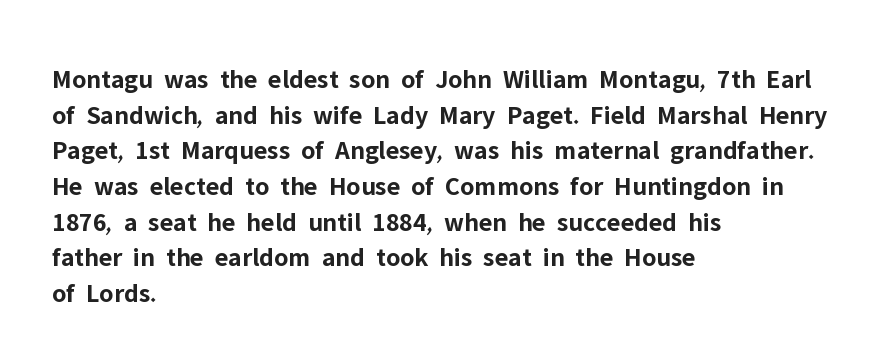
The image shows 27 px bold type, upright; set left-aligned, normal line spacing (1.32x), normal letter spacing, not underlined.
